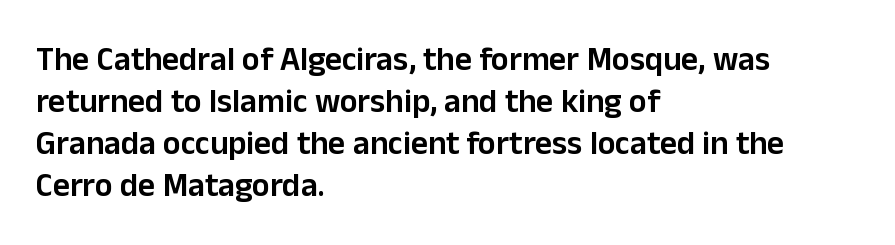
The font family rendered here belongs to the sans-serif group. If you measured baseline to baseline, you'd find a middling distance. The paragraph has a hard left edge and a soft right edge. Only glyphs here, with clear space below each row. Short note: letters normally spaced.
